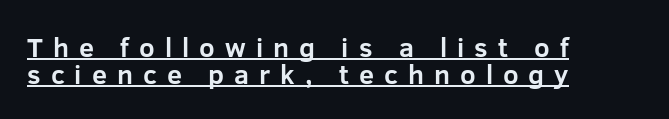
{"italic": "no", "bold": "yes", "underline": "yes", "align": "left", "line_spacing": "tight", "line_spacing_ratio": 1.0, "letter_spacing": "wide", "letter_spacing_em": 0.37, "glyph_px": 27}
